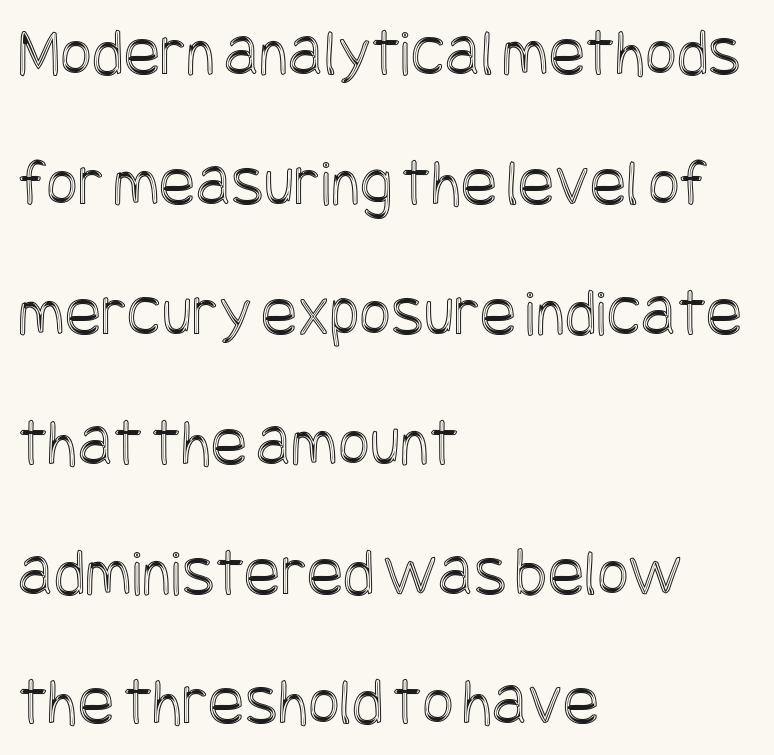
{"italic": "no", "width": "condensed", "x_height": "large", "underline": "no", "align": "left", "line_spacing": "loose", "line_spacing_ratio": 1.91, "letter_spacing": "normal", "letter_spacing_em": 0.0, "glyph_px": 68}
